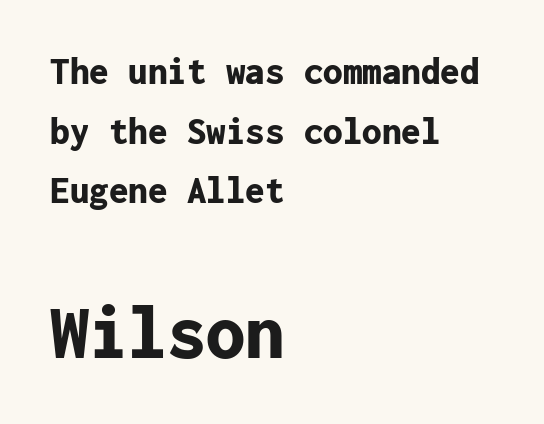
The rendering uses a bold face; every stroke is thick and dark. Notice how descenders clear the ascenders below comfortably — that's standard leading. Bigger letters appear in the bottom chunk; the top chunk is reduced. Alignment: flush left.
